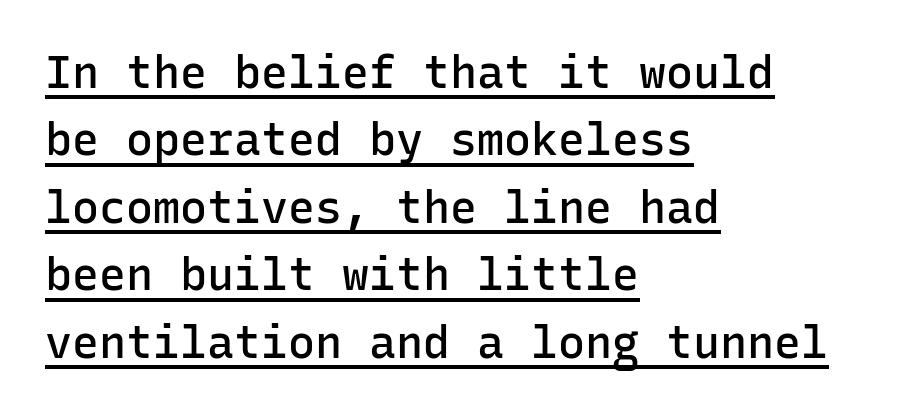
Emphasis is given by a line drawn under the lettering. Each new line begins a customary step beneath the previous one. No feet cap the strokes, marking this as sans-serif type. Glyph-to-glyph distance matches everyday printed text. Is the type bold? Partly — it's a semibold, heavier than regular but not fully bold. A typesetter would call this monospace, since all characters share one set width.
